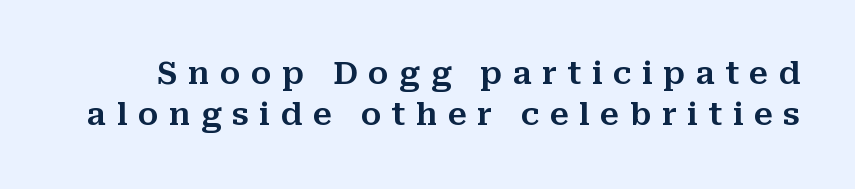
The image shows 31 px serif type, upright; set normal line spacing (1.33x), unusually wide letter spacing (+0.34 em), not underlined; medium stroke contrast and a medium x-height.
